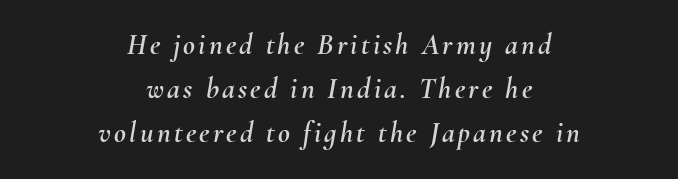
The image shows 29 px text type, italic (leaning right); set centered, normal line spacing (1.52x), not underlined; medium stroke contrast and a small x-height.
